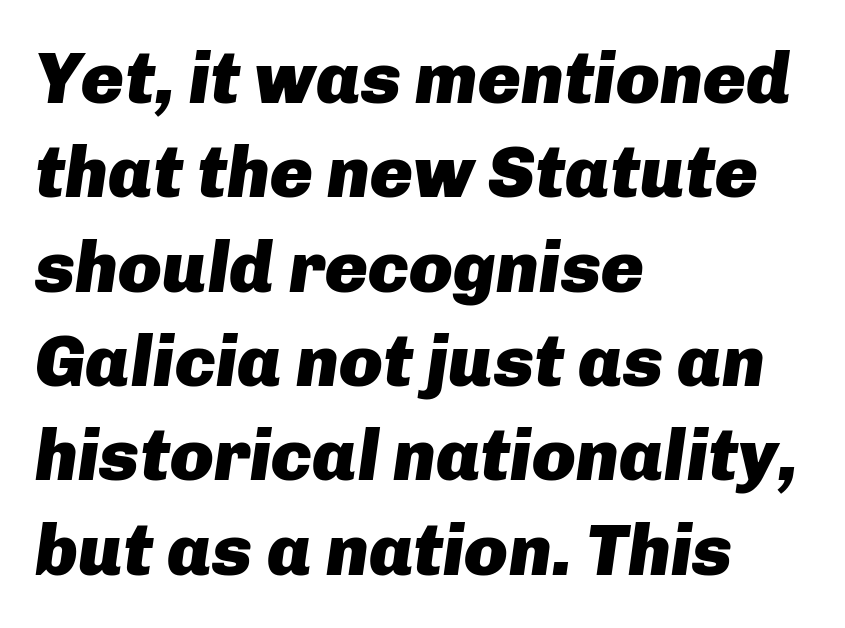
When letters slant like this, we call the style italic. No word sits above an underline. Is the block centered? No — it sits flush against the left margin. You could call the tracking neutral — neither tight nor loose.
